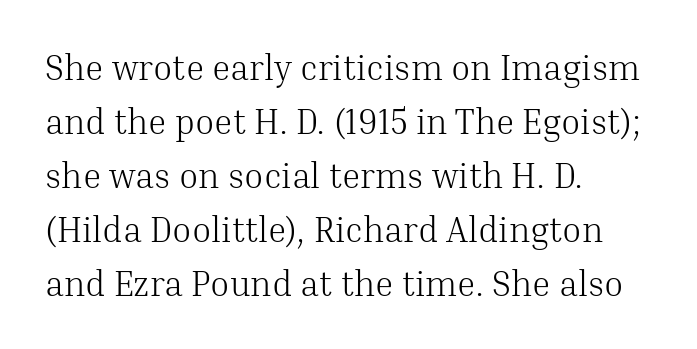
Q: Is the text bold? A: No.
Q: Is the text italic (slanted)? A: No, it is upright.
Q: Is the typeface a serif or a sans-serif typeface? A: Serif.
Q: Is the text underlined? A: No.
Q: How is the paragraph aligned? A: Left-aligned.
Q: Is the spacing between letters normal or unusually wide? A: Normal.
Q: Is the spacing between lines tight, normal or loose? A: Normal.
Q: Width (condensed, normal, or wide)? A: Normal.
Q: Stroke contrast? A: Medium.
Q: x-height? A: Medium.
Q: Monospaced? A: No.
